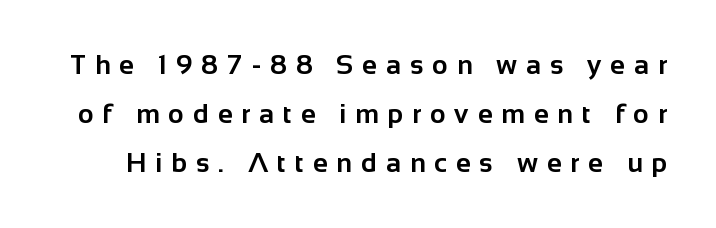
The image shows 27 px bold type, upright; set line spacing 1.82x, unusually wide letter spacing (+0.33 em), not underlined.
